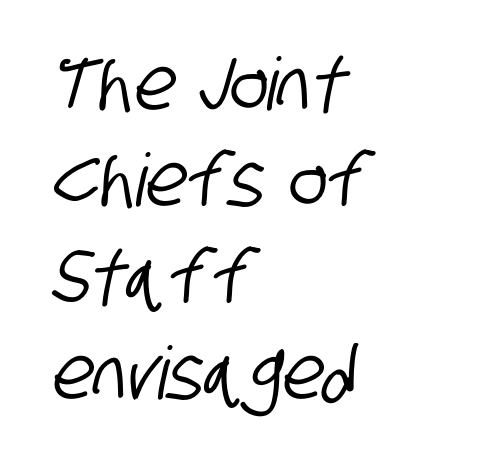
{"serif": "no", "width": "condensed", "stroke_contrast": "low", "x_height": "large", "monospaced": "no", "underline": "no", "align": "left", "line_spacing": "normal", "line_spacing_ratio": 1.32, "letter_spacing": "normal", "letter_spacing_em": 0.0, "glyph_px": 73}
